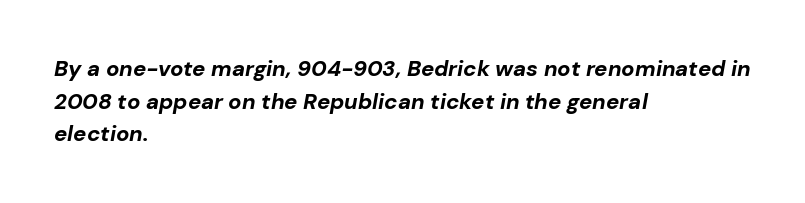
The image shows 22 px bold type, italic (leaning right); set left-aligned, normal line spacing (1.48x), normal letter spacing, not underlined.
